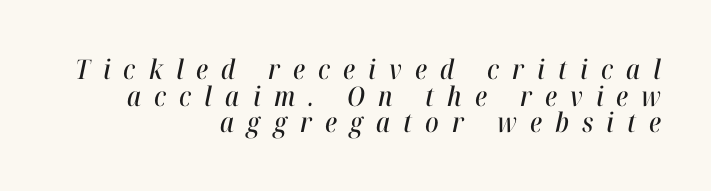
Q: Is the text italic (slanted)? A: Yes, it leans right by about 12 degrees.
Q: Is the text underlined? A: No.
Q: How is the paragraph aligned? A: Right-aligned.
Q: Is the spacing between letters normal or unusually wide? A: Unusually wide.
Q: Is the spacing between lines tight, normal or loose? A: Tight.
